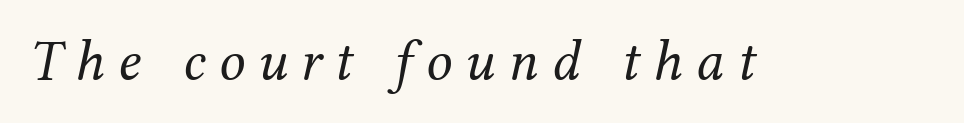
The image shows 58 px regular-weight serif type, italic (leaning right); set unusually wide letter spacing (+0.23 em), not underlined; medium stroke contrast and a medium x-height.
